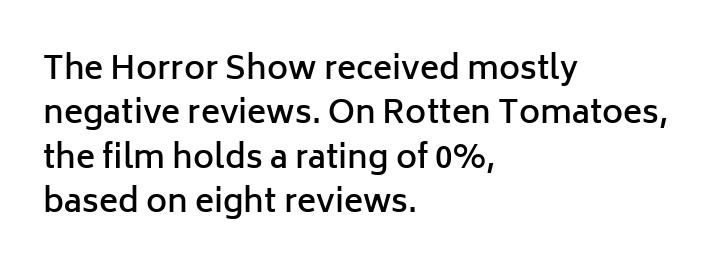
The letterforms sit shoulder to shoulder at normal distance. Quick note: not italic, upright. This sample keeps an unexceptional amount of space between lines. Look at the bottom of the vertical strokes: they stop flat, with no serifs. This is the in-between weight designers call semibold or demi. Clear beneath every line of the passage.
